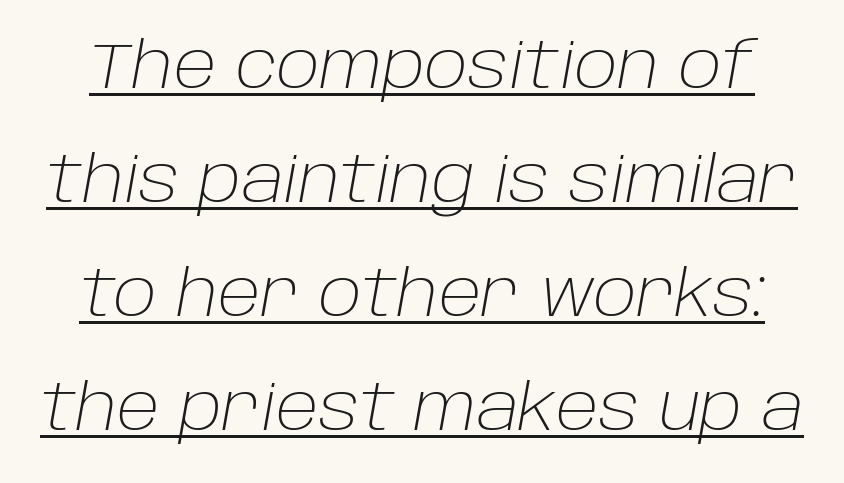
The image shows 64 px light type, italic (leaning right); set line spacing 1.78x, normal letter spacing, underlined; low stroke contrast and a large x-height.
